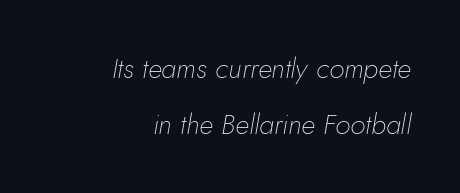
The image shows 28 px thin type, italic (leaning right); set right-aligned, loose line spacing (2.0x), normal letter spacing, not underlined; low stroke contrast and a small x-height.
